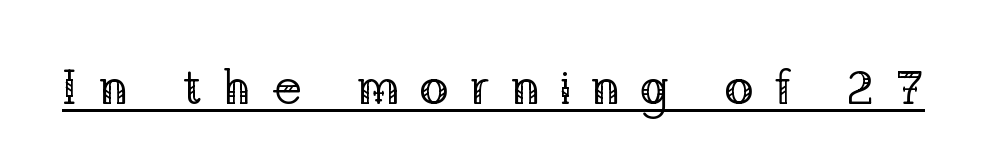
The passage shown is typed in a proportional face where columns would drift. Like a heading marked for emphasis, these lines bear an underscore. This rendering employs a face with finishing strokes, i.e., a serif. The axis of the letterforms is exactly vertical.
